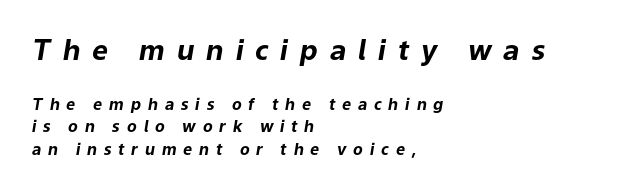
{"italic": "yes", "lean": "right", "slant_degrees": 9, "bold": "yes", "weight": "bold", "width": "normal", "stroke_contrast": "low", "x_height": "medium", "monospaced": "no", "underline": "no", "align": "left", "line_spacing": "normal", "line_spacing_ratio": 1.41, "letter_spacing": "wide", "letter_spacing_em": 0.43, "larger_block": "first", "size_ratio": 1.75, "glyph_px": 28}
